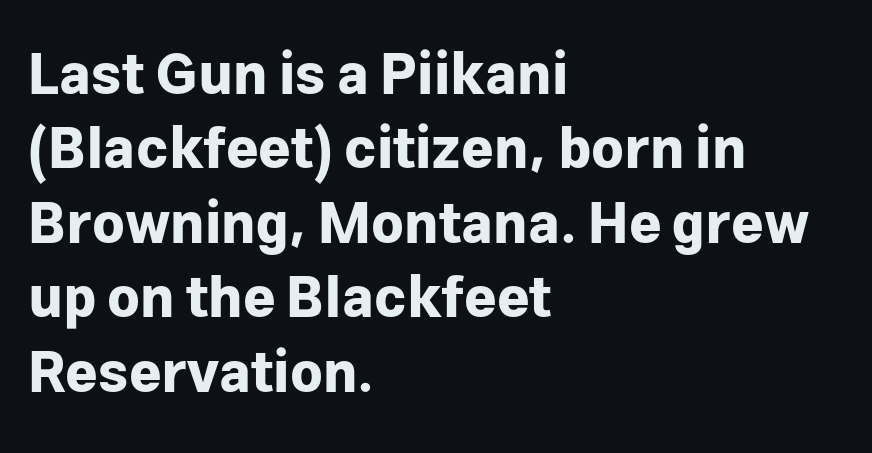
The image shows 56 px bold sans-serif type, upright; set left-aligned, normal line spacing (1.33x), normal letter spacing, not underlined; low stroke contrast and a medium x-height.
